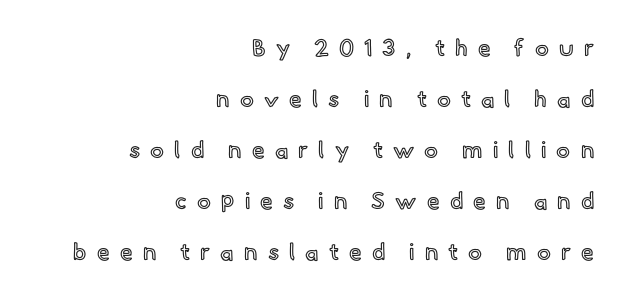
Q: Is the text italic (slanted)? A: No, it is upright.
Q: Is the text underlined? A: No.
Q: How is the paragraph aligned? A: Right-aligned.
Q: Is the spacing between letters normal or unusually wide? A: Unusually wide.
Q: Is the spacing between lines tight, normal or loose? A: Loose.
